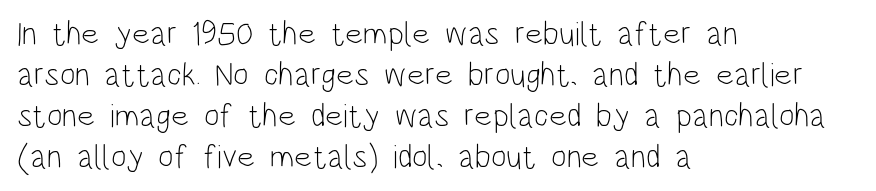
{"serif": "no", "italic": "no", "bold": "no", "weight": "light", "width": "condensed", "stroke_contrast": "low", "x_height": "large", "monospaced": "no", "underline": "no", "align": "left", "line_spacing_ratio": 1.24, "letter_spacing": "normal", "letter_spacing_em": 0.0, "glyph_px": 33}
